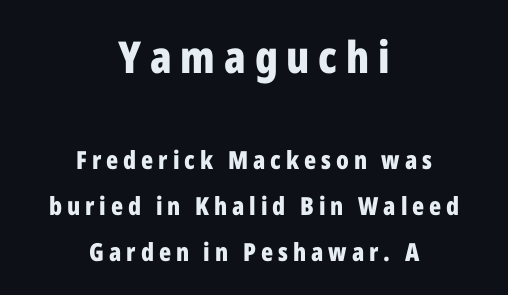
The image shows 44 px bold, condensed sans-serif type, upright; set centered, line spacing 1.85x, unusually wide letter spacing (+0.2 em), not underlined; the first (top) block is 1.76x larger; low stroke contrast and a medium x-height.
